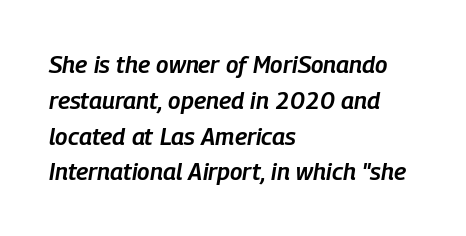
{"italic": "yes", "lean": "right", "slant_degrees": 9, "bold": "semi", "underline": "no", "align": "left", "line_spacing": "normal", "line_spacing_ratio": 1.49, "letter_spacing": "normal", "letter_spacing_em": 0.0, "glyph_px": 24}
